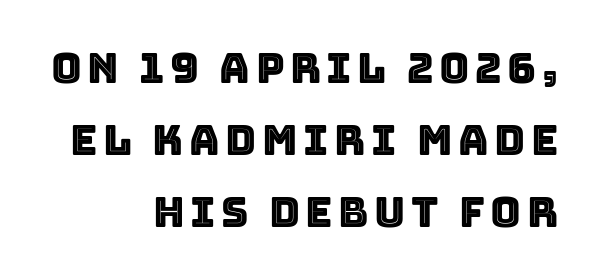
Q: Is the text italic (slanted)? A: No, it is upright.
Q: Is the text underlined? A: No.
Q: How is the paragraph aligned? A: Right-aligned.
Q: Width (condensed, normal, or wide)? A: Normal.
Q: x-height? A: Large.
Q: Monospaced? A: No.
